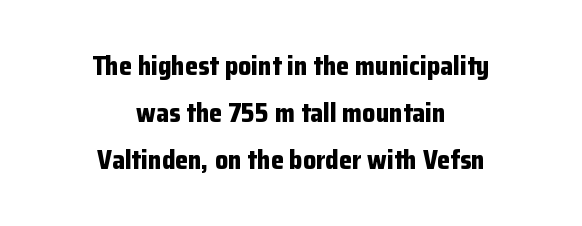
{"italic": "no", "bold": "yes", "underline": "no", "align": "center", "line_spacing_ratio": 1.8, "letter_spacing": "normal", "letter_spacing_em": 0.0, "glyph_px": 26}
